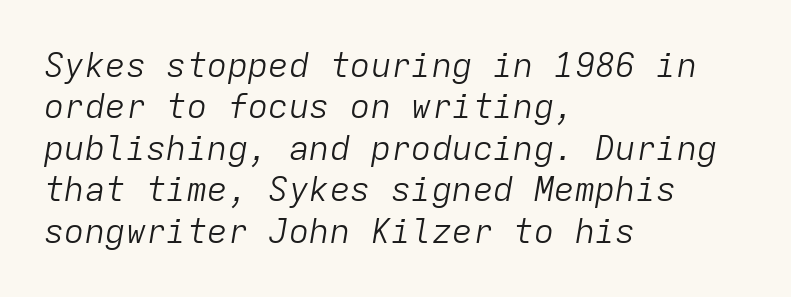
The image shows 34 px light type, italic (leaning right), monospaced; set left-aligned, line spacing 1.22x, normal letter spacing, not underlined; low stroke contrast and a medium x-height.
